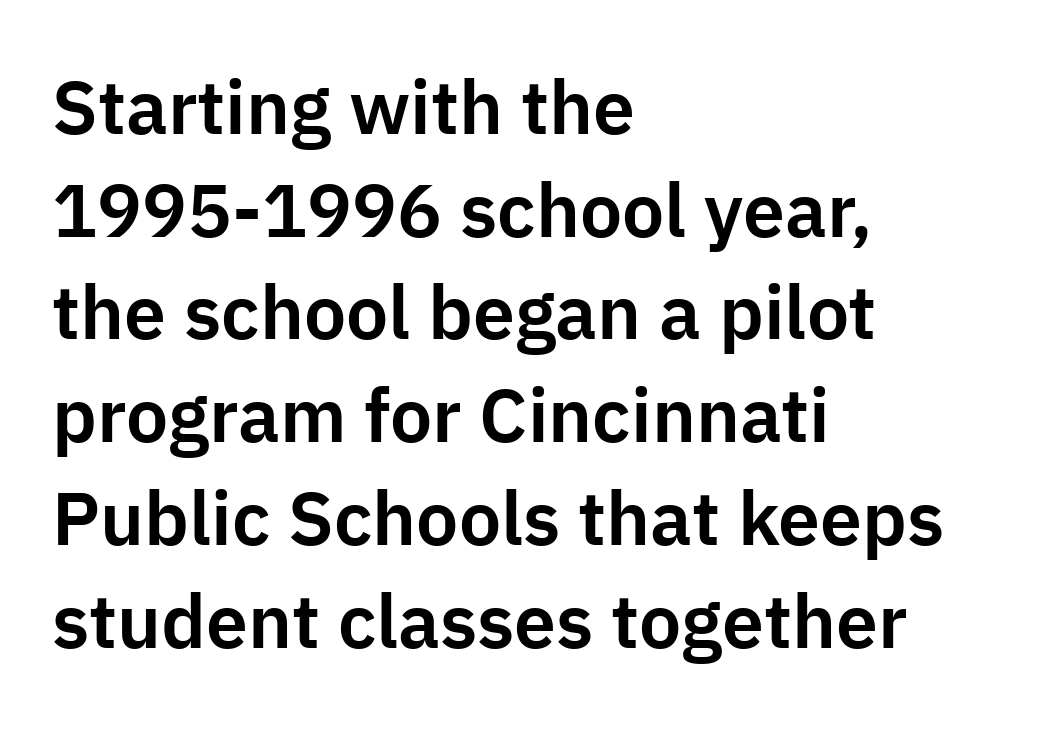
The image shows 75 px sans-serif type, upright; set left-aligned, normal line spacing (1.37x), normal letter spacing, not underlined; low stroke contrast and a medium x-height.
